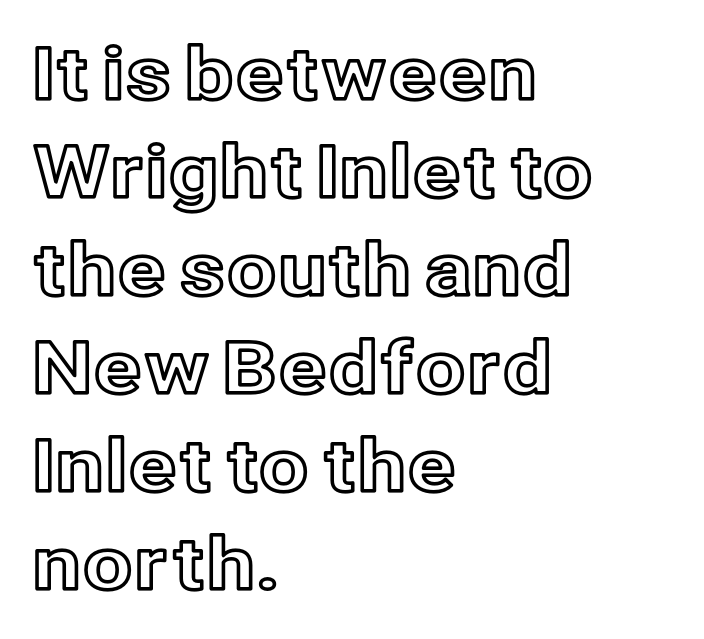
Check under the words: just untouched page. Each letter keeps its own natural width here, so spacing adapts to shape. No extra tracking has been applied to these lines. Line spacing here is normal. The typesetter chose a ragged-right arrangement here.
